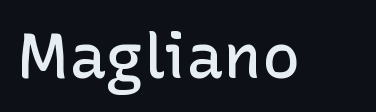
The image shows 63 px semibold sans-serif type, upright; set normal letter spacing, not underlined; low stroke contrast and a medium x-height.
